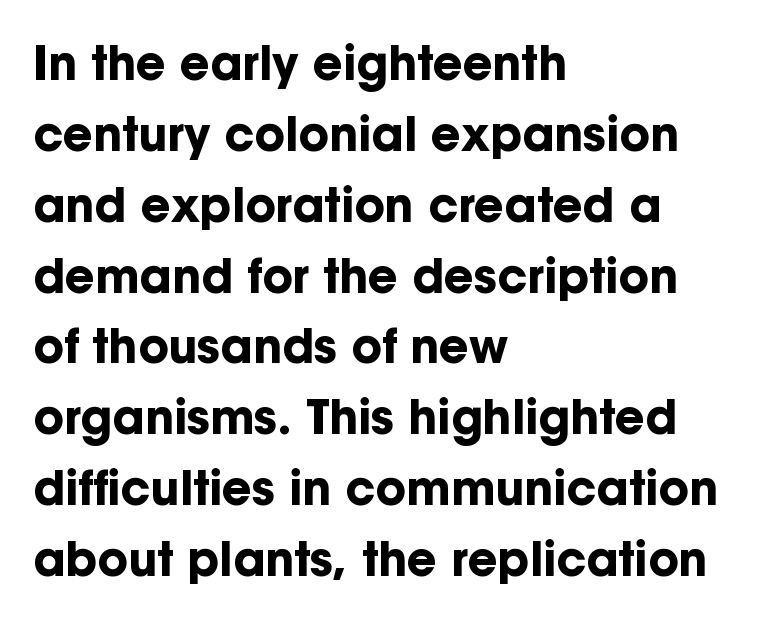
{"serif": "no", "italic": "no", "bold": "yes", "weight": "bold", "width": "normal", "stroke_contrast": "low", "x_height": "medium", "monospaced": "no", "underline": "no", "align": "left", "line_spacing": "normal", "line_spacing_ratio": 1.54, "letter_spacing": "normal", "letter_spacing_em": 0.0, "glyph_px": 46}
